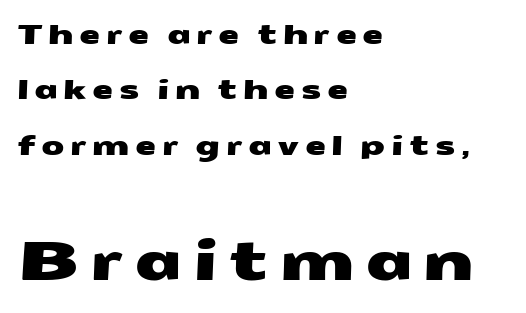
The image shows 54 px wide sans-serif type; set left-aligned, loose line spacing (2.05x), unusually wide letter spacing (+0.2 em), not underlined; the second (bottom) block is 2.0x larger; medium stroke contrast and a medium x-height.
